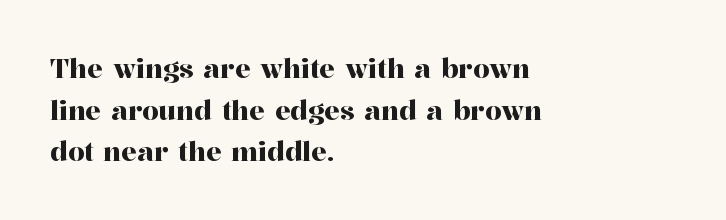
{"italic": "no", "underline": "no", "align": "left", "line_spacing": "normal", "line_spacing_ratio": 1.6, "letter_spacing": "normal", "letter_spacing_em": 0.0, "glyph_px": 26}
